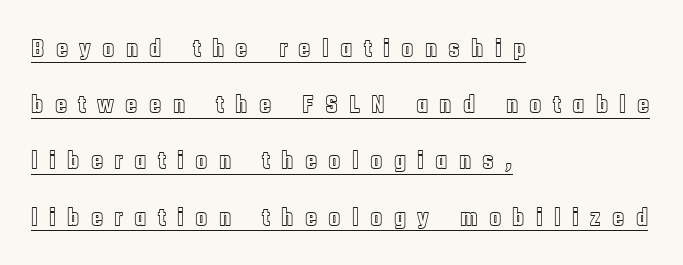
The image shows 25 px text type, upright; set left-aligned, loose line spacing (2.25x), unusually wide letter spacing (+0.45 em), underlined.
